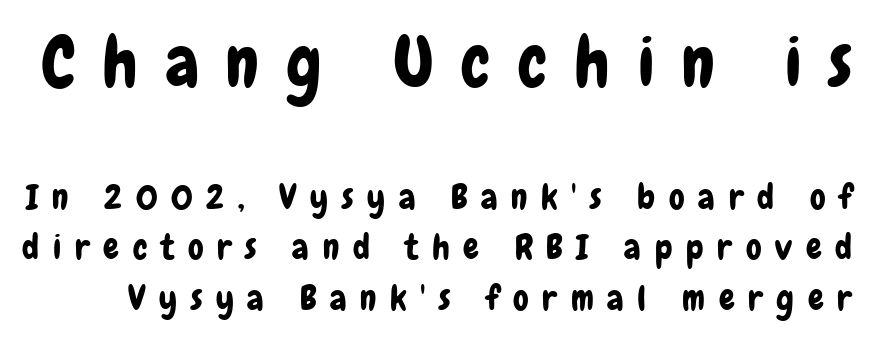
Q: Is the text italic (slanted)? A: No, it is upright.
Q: Is the typeface a serif or a sans-serif typeface? A: Sans-serif.
Q: Is the text underlined? A: No.
Q: Is the spacing between letters normal or unusually wide? A: Unusually wide.
Q: Is the spacing between lines tight, normal or loose? A: Normal.
Q: Which block of text is set in a larger size, the first (top) or the second (bottom)? A: The first (top) one.
Q: Width (condensed, normal, or wide)? A: Condensed.
Q: Stroke contrast? A: Low.
Q: x-height? A: Medium.
Q: Monospaced? A: No.
